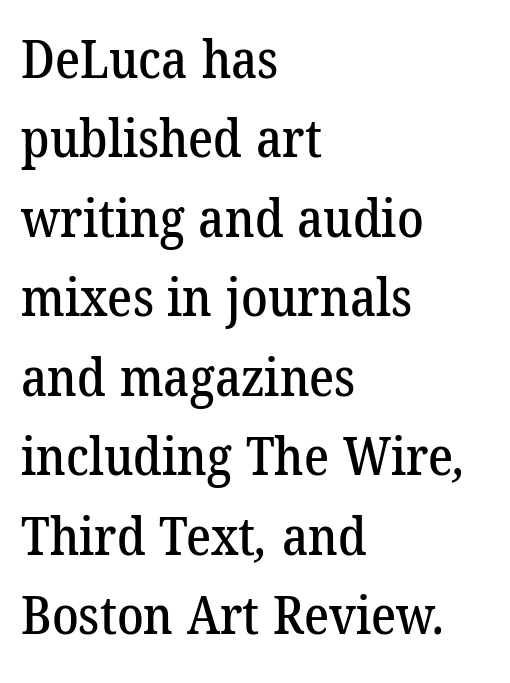
{"serif": "yes", "width": "normal", "stroke_contrast": "low", "x_height": "medium", "monospaced": "no", "underline": "no", "align": "left", "line_spacing": "normal", "line_spacing_ratio": 1.5, "letter_spacing": "normal", "letter_spacing_em": 0.0, "glyph_px": 53}
